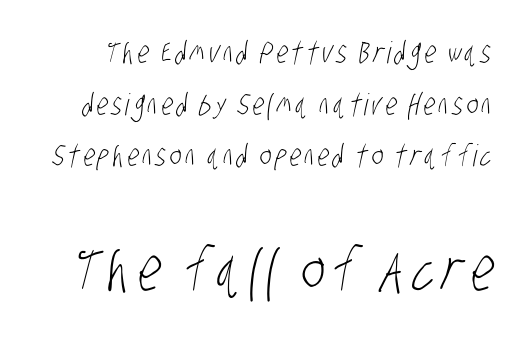
The image shows 60 px light, condensed sans-serif type; set line spacing 1.72x, not underlined; the second (bottom) block is 2.0x larger; low stroke contrast and a large x-height.
